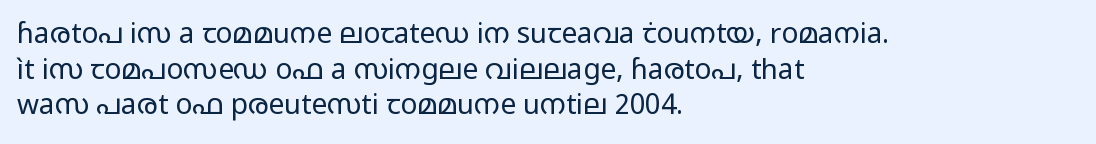
The image shows 28 px regular-weight, wide sans-serif type, upright; set left-aligned, normal line spacing (1.27x), normal letter spacing, not underlined; low stroke contrast and a medium x-height.
